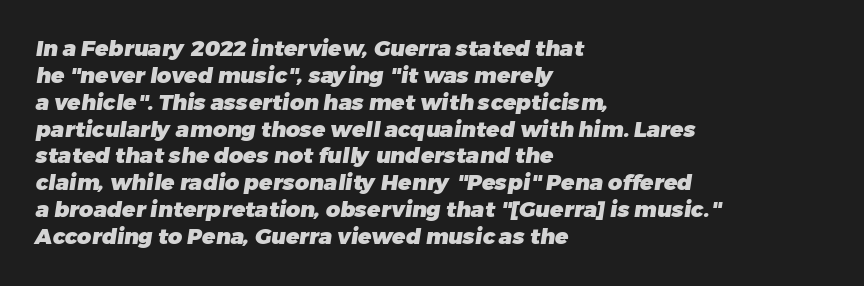
{"bold": "yes", "underline": "no", "align": "left", "line_spacing_ratio": 1.22, "letter_spacing": "normal", "letter_spacing_em": 0.0, "glyph_px": 22}
